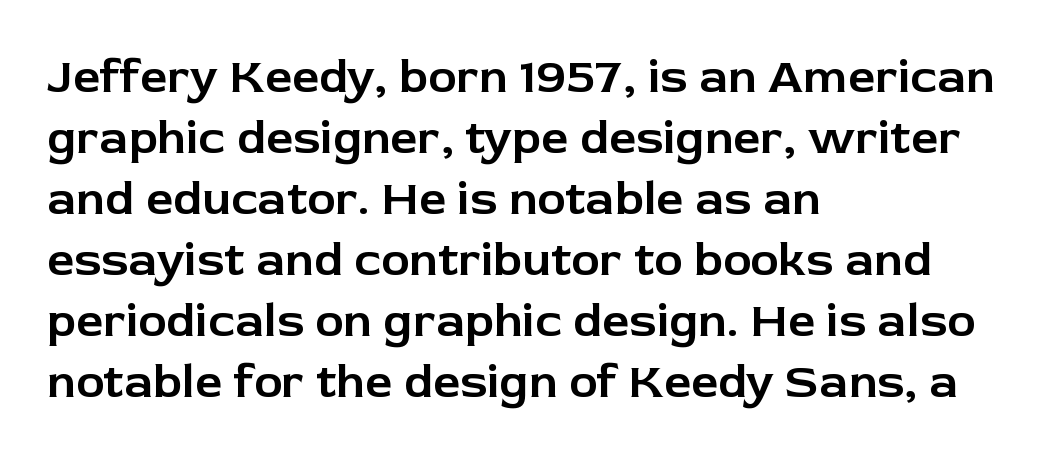
{"serif": "no", "italic": "no", "width": "normal", "stroke_contrast": "low", "x_height": "medium", "monospaced": "no", "underline": "no", "align": "left", "line_spacing": "normal", "line_spacing_ratio": 1.27, "letter_spacing": "normal", "letter_spacing_em": 0.0, "glyph_px": 48}
